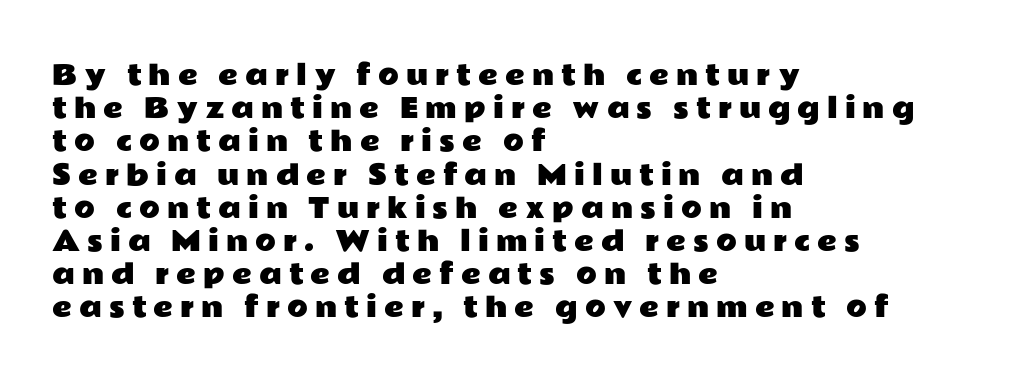
Notice how the passage keeps a crisp vertical edge on the left only. The face used here is rendered with a markedly widened letterfit. Notice how the stems are strictly vertical — no italics here. The words here are not underlined.
